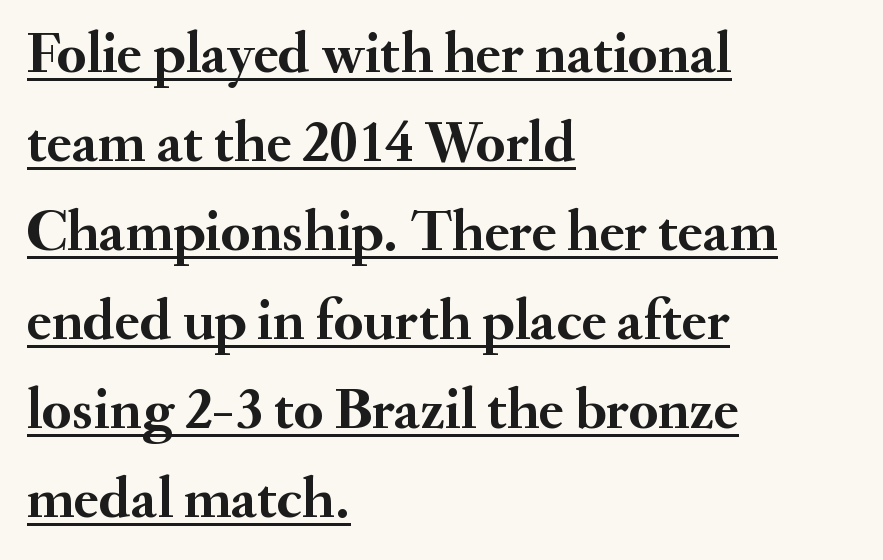
{"serif": "yes", "italic": "no", "bold": "yes", "weight": "semibold", "width": "normal", "stroke_contrast": "medium", "x_height": "small", "monospaced": "no", "underline": "yes", "align": "left", "line_spacing": "normal", "line_spacing_ratio": 1.51, "letter_spacing": "normal", "letter_spacing_em": 0.0, "glyph_px": 59}
